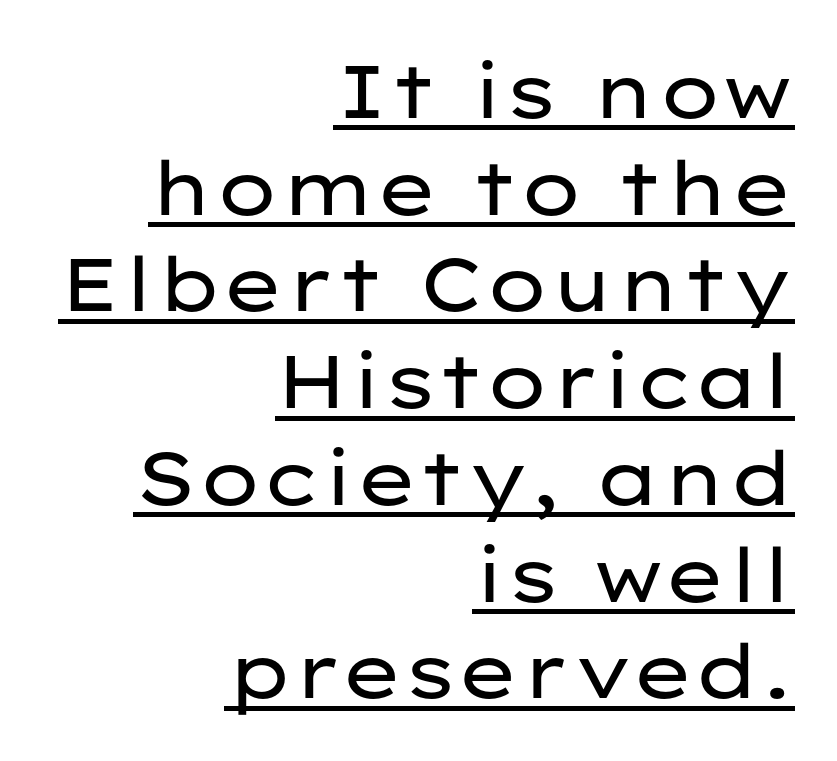
Q: Is the text bold? A: No.
Q: Is the text italic (slanted)? A: No, it is upright.
Q: Is the typeface a serif or a sans-serif typeface? A: Sans-serif.
Q: Is the text underlined? A: Yes.
Q: How is the paragraph aligned? A: Right-aligned.
Q: Is the spacing between letters normal or unusually wide? A: Normal.
Q: Is the spacing between lines tight, normal or loose? A: Normal.
Q: Width (condensed, normal, or wide)? A: Wide.
Q: Stroke contrast? A: Low.
Q: x-height? A: Medium.
Q: Monospaced? A: No.
